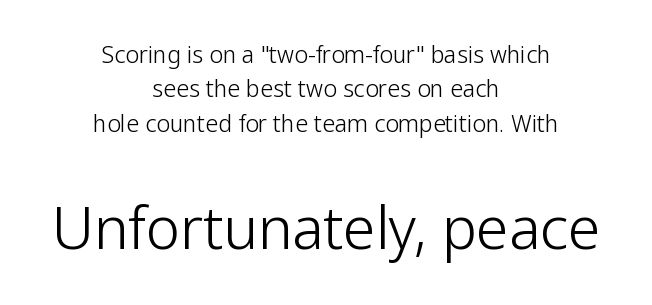
The image shows 58 px light sans-serif type, upright; set centered, normal line spacing (1.49x), normal letter spacing, not underlined; the second (bottom) block is 2.52x larger; low stroke contrast and a medium x-height.
